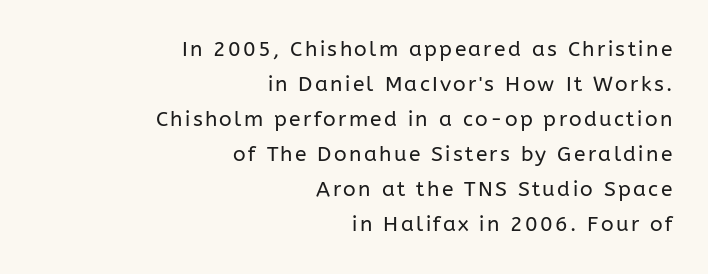
The image shows 21 px text type, upright; set right-aligned, normal line spacing (1.67x), not underlined.
